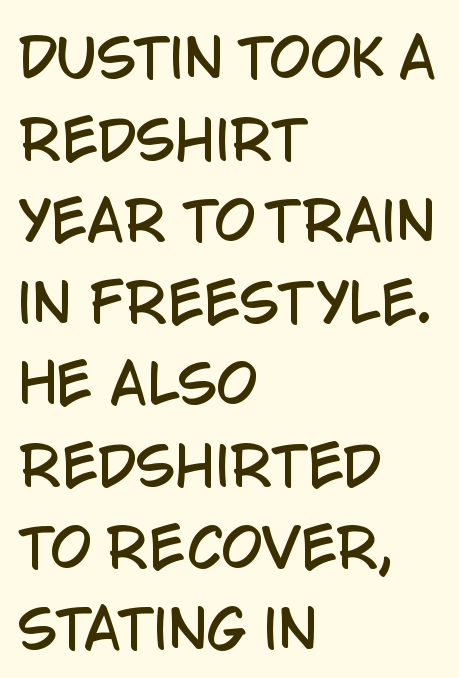
Q: Is the text italic (slanted)? A: No, it is upright.
Q: Is the typeface a serif or a sans-serif typeface? A: Sans-serif.
Q: Is the text underlined? A: No.
Q: How is the paragraph aligned? A: Left-aligned.
Q: Is the spacing between letters normal or unusually wide? A: Normal.
Q: Is the spacing between lines tight, normal or loose? A: Normal.
Q: Width (condensed, normal, or wide)? A: Condensed.
Q: Stroke contrast? A: Low.
Q: x-height? A: Large.
Q: Monospaced? A: No.
